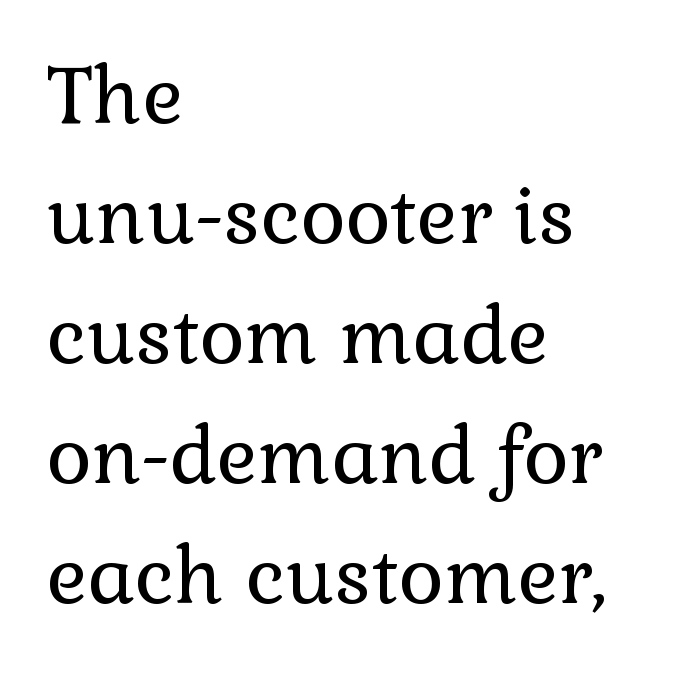
Q: Is the text bold? A: No.
Q: Is the text italic (slanted)? A: No, it is upright.
Q: Is the typeface a serif or a sans-serif typeface? A: Serif.
Q: Is the text underlined? A: No.
Q: How is the paragraph aligned? A: Left-aligned.
Q: Is the spacing between letters normal or unusually wide? A: Normal.
Q: Is the spacing between lines tight, normal or loose? A: Normal.
Q: Width (condensed, normal, or wide)? A: Normal.
Q: Stroke contrast? A: Low.
Q: x-height? A: Medium.
Q: Monospaced? A: No.
